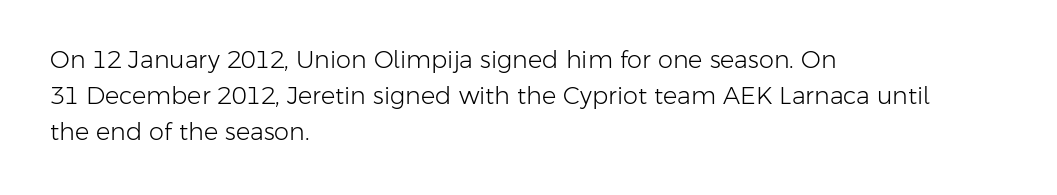
Q: Is the text bold? A: No.
Q: Is the text italic (slanted)? A: No, it is upright.
Q: Is the text underlined? A: No.
Q: How is the paragraph aligned? A: Left-aligned.
Q: Is the spacing between letters normal or unusually wide? A: Normal.
Q: Is the spacing between lines tight, normal or loose? A: Normal.
